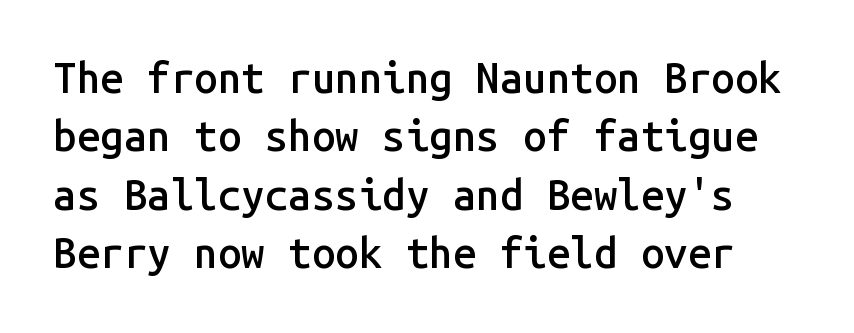
The image shows 42 px semibold sans-serif type, upright, monospaced; set normal line spacing (1.39x), normal letter spacing, not underlined; low stroke contrast and a medium x-height.
